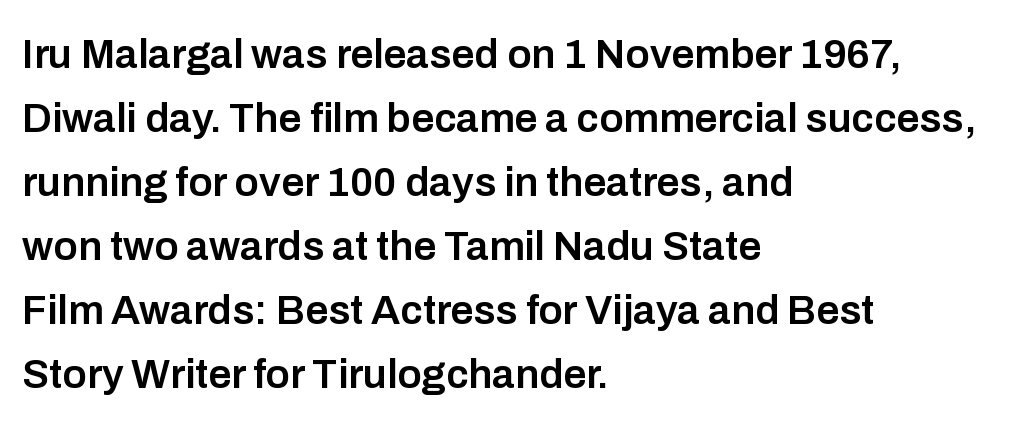
A bit beefed up — I'd call it semibold rather than bold. The compositor pushed each line to the left boundary. Style check: upright. Beneath every word, the page is bare. This sample uses plain, unmodified letter spacing.
